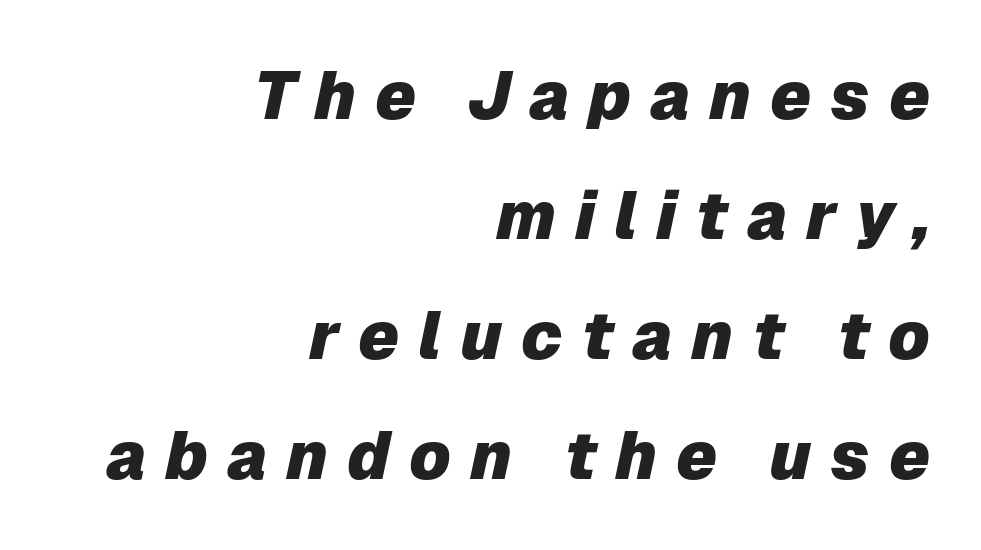
Does the copy run flush right? Yes — the right margin is perfectly even. If you drew a line through each stem, it would be angled. Looks like regular typesetting: each glyph gets only the width it needs. You could only call the tracking loose — the letters float apart. Heavy, bold letterforms.
